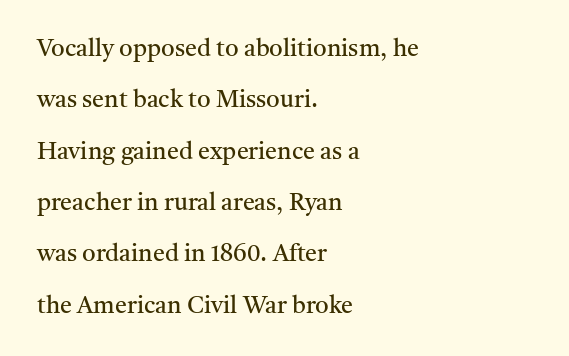
{"italic": "no", "bold": "no", "underline": "no", "align": "left", "line_spacing": "loose", "line_spacing_ratio": 2.14, "letter_spacing": "normal", "letter_spacing_em": 0.0, "glyph_px": 24}
